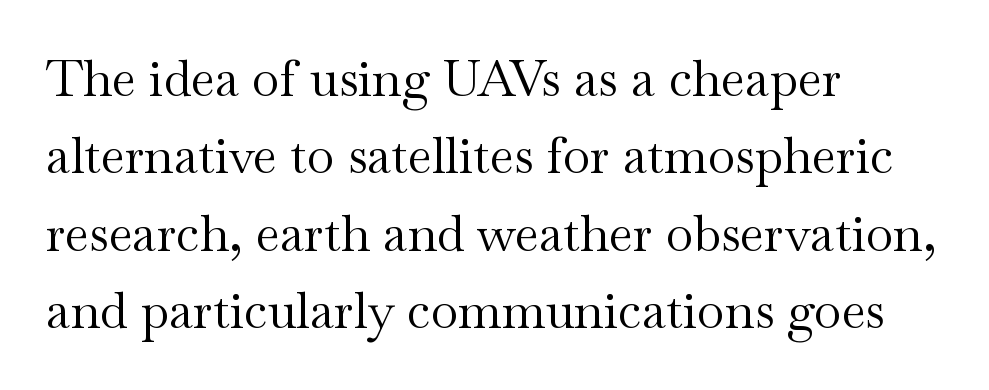
The rendering anchors every line to the left-hand side. The weight tops out at a normal text grade. Default kerning and tracking; the words read as compact shapes. Is this a fixed-width face? No — the glyphs have proportional, varying widths. This sample keeps an unexceptional amount of space between lines.
